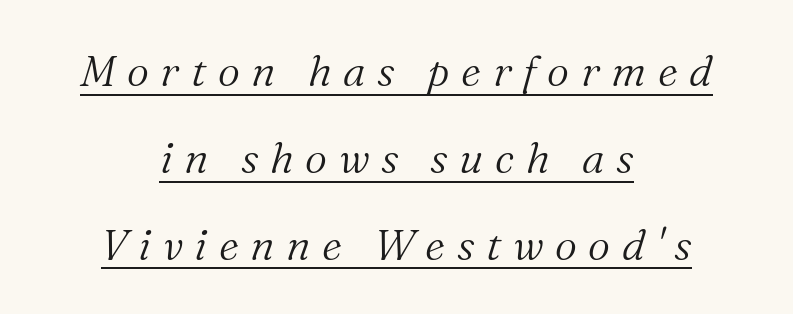
The image shows 43 px light serif type, italic (leaning right); set centered, loose line spacing (2.02x), unusually wide letter spacing (+0.27 em), underlined; medium stroke contrast and a medium x-height.
